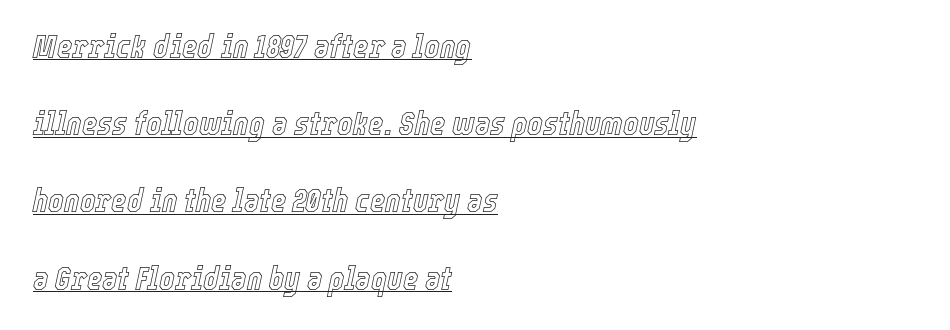
{"italic": "yes", "lean": "right", "slant_degrees": 12, "width": "condensed", "x_height": "medium", "monospaced": "no", "underline": "yes", "align": "left", "line_spacing": "loose", "line_spacing_ratio": 2.34, "letter_spacing": "normal", "letter_spacing_em": 0.0, "glyph_px": 33}
